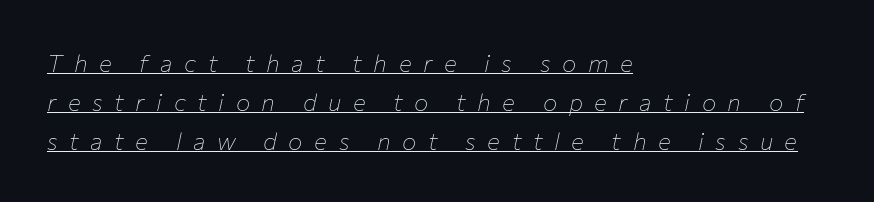
The image shows 24 px text type, italic (leaning right); set left-aligned, normal line spacing (1.62x), unusually wide letter spacing (+0.48 em), underlined.
